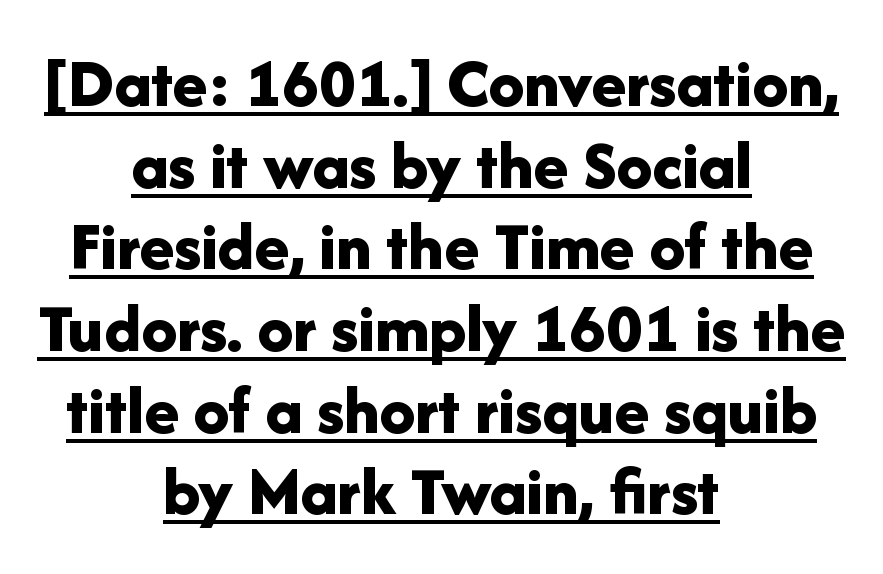
The image shows 71 px bold sans-serif type, upright; set centered, tight line spacing (1.15x), normal letter spacing, underlined; low stroke contrast and a medium x-height.
